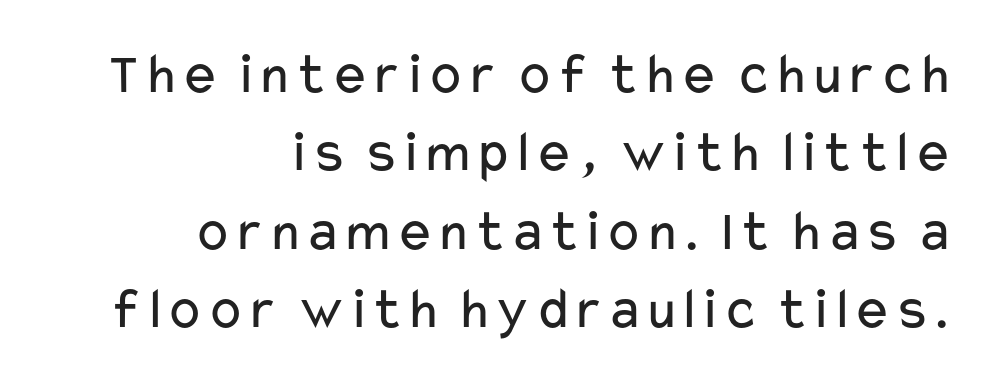
The image shows 59 px regular-weight, wide sans-serif type, upright; set right-aligned, normal line spacing (1.33x), normal letter spacing, not underlined; low stroke contrast and a medium x-height.
